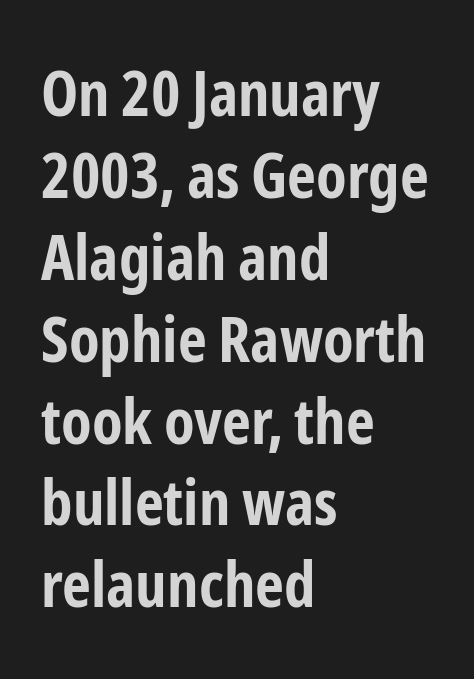
Q: Is the text bold? A: Yes.
Q: Is the text italic (slanted)? A: No, it is upright.
Q: Is the typeface a serif or a sans-serif typeface? A: Sans-serif.
Q: Is the text underlined? A: No.
Q: How is the paragraph aligned? A: Left-aligned.
Q: Is the spacing between letters normal or unusually wide? A: Normal.
Q: Is the spacing between lines tight, normal or loose? A: Normal.
Q: Width (condensed, normal, or wide)? A: Condensed.
Q: Stroke contrast? A: Low.
Q: x-height? A: Medium.
Q: Monospaced? A: No.
